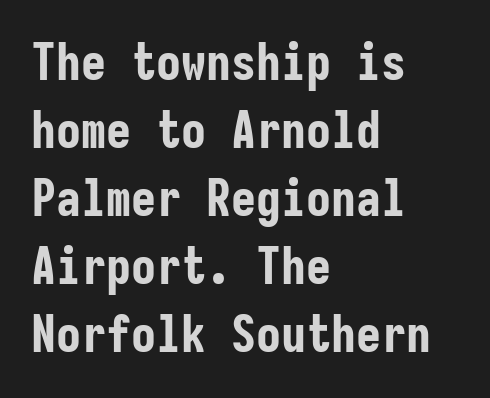
Q: Is the text bold? A: Yes.
Q: Is the text italic (slanted)? A: No, it is upright.
Q: Is the typeface a serif or a sans-serif typeface? A: Sans-serif.
Q: Is the text underlined? A: No.
Q: How is the paragraph aligned? A: Left-aligned.
Q: Is the spacing between letters normal or unusually wide? A: Normal.
Q: Is the spacing between lines tight, normal or loose? A: Normal.
Q: Width (condensed, normal, or wide)? A: Condensed.
Q: Stroke contrast? A: Low.
Q: x-height? A: Medium.
Q: Monospaced? A: Yes.
